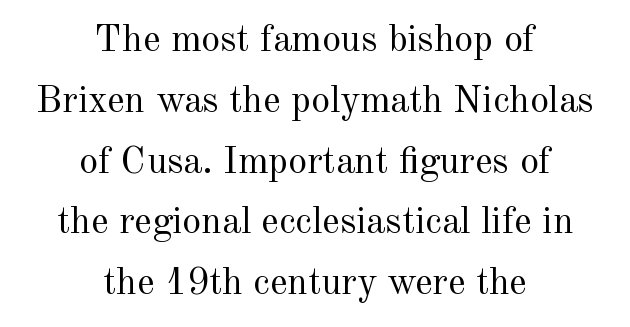
Every character sits straight up, as roman type does. The strip under each line holds only bare page. Students, observe: this is what conventionally led text looks like. Varying glyph widths throughout — classic text-font behaviour. Look at the tracking — it's just the regular setting, nothing added.
